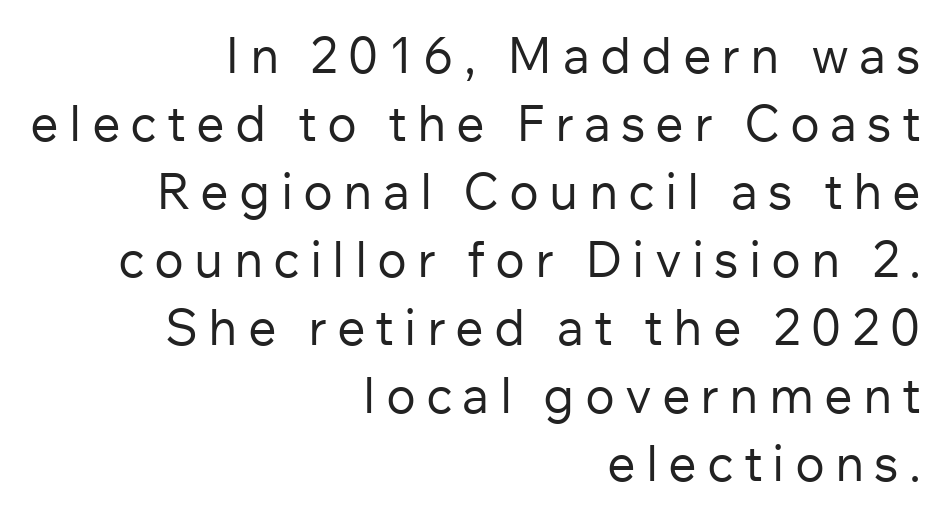
Q: Is the text bold? A: No.
Q: Is the text italic (slanted)? A: No, it is upright.
Q: Is the typeface a serif or a sans-serif typeface? A: Sans-serif.
Q: Is the text underlined? A: No.
Q: How is the paragraph aligned? A: Right-aligned.
Q: Is the spacing between letters normal or unusually wide? A: Unusually wide.
Q: Is the spacing between lines tight, normal or loose? A: Normal.
Q: Width (condensed, normal, or wide)? A: Normal.
Q: Stroke contrast? A: Low.
Q: x-height? A: Medium.
Q: Monospaced? A: No.
